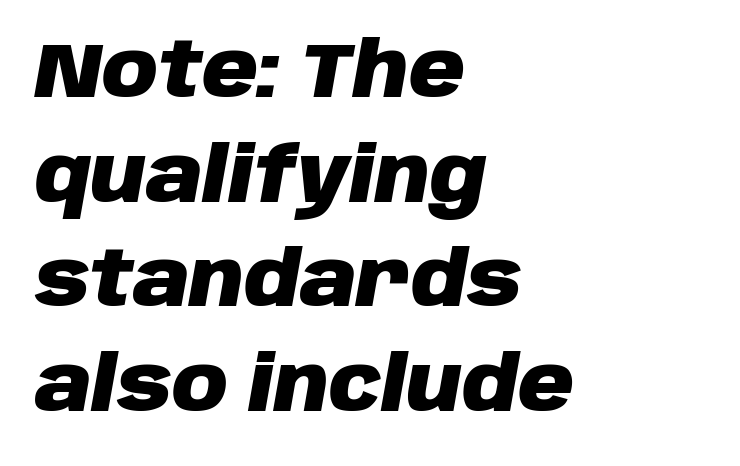
{"italic": "yes", "lean": "right", "slant_degrees": 10, "bold": "yes", "weight": "heavy", "width": "normal", "stroke_contrast": "low", "x_height": "large", "monospaced": "no", "underline": "no", "align": "left", "line_spacing": "normal", "line_spacing_ratio": 1.36, "letter_spacing": "normal", "letter_spacing_em": 0.0, "glyph_px": 77}
